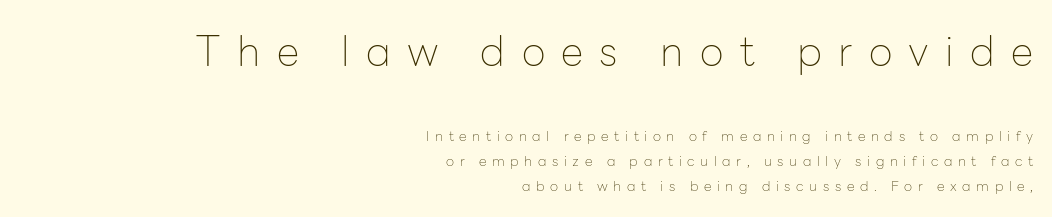
Looks like regular typesetting: each glyph gets only the width it needs. These lines are composed in type without serifs. Plain, unruled lines of type. The setting favours the right margin, as signatures and pull-quotes sometimes do. Top chunk: large. Bottom chunk: small.
